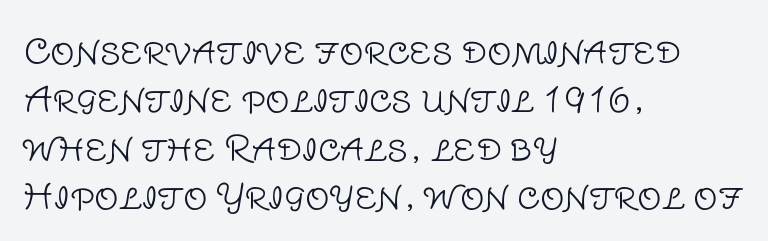
Q: Is the text bold? A: No.
Q: Is the text italic (slanted)? A: Yes.
Q: Is the typeface a serif or a sans-serif typeface? A: Sans-serif.
Q: Is the text underlined? A: No.
Q: How is the paragraph aligned? A: Left-aligned.
Q: Is the spacing between letters normal or unusually wide? A: Normal.
Q: Is the spacing between lines tight, normal or loose? A: Normal.
Q: Width (condensed, normal, or wide)? A: Normal.
Q: Stroke contrast? A: Low.
Q: x-height? A: Large.
Q: Monospaced? A: No.
